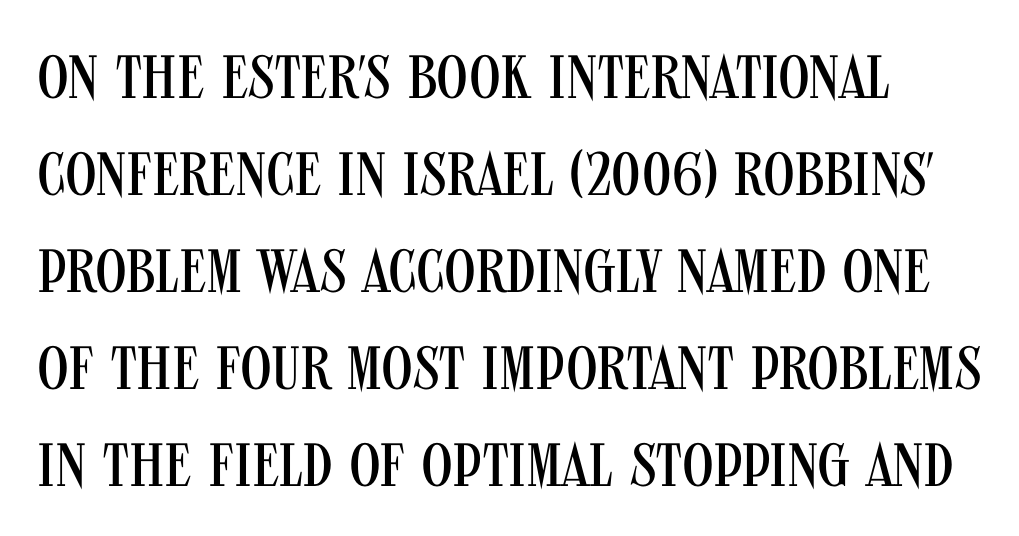
{"serif": "no", "italic": "no", "bold": "no", "weight": "regular", "width": "condensed", "stroke_contrast": "medium", "x_height": "large", "monospaced": "no", "underline": "no", "line_spacing": "normal", "line_spacing_ratio": 1.59, "letter_spacing": "normal", "letter_spacing_em": 0.0, "glyph_px": 61}
